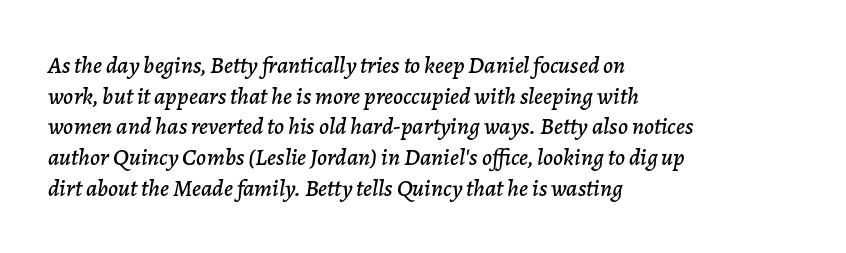
{"italic": "yes", "lean": "right", "slant_degrees": 7, "underline": "no", "align": "left", "line_spacing": "normal", "line_spacing_ratio": 1.28, "letter_spacing": "normal", "letter_spacing_em": 0.0, "glyph_px": 24}
